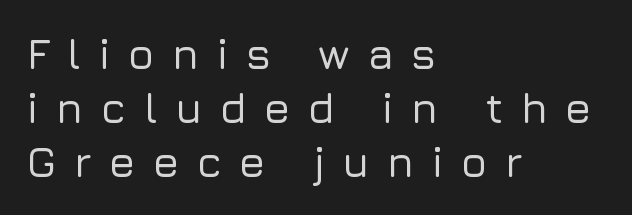
Tall strokes in this sample are plumb rather than angled. Unlike a traditional serif, this face leaves its strokes unadorned. This sample keeps an unexceptional amount of space between lines. Each letter keeps its own natural width here, so spacing adapts to shape. Reading down the block, your eye returns to a fixed left position each line. Clear beneath every line of the passage.
